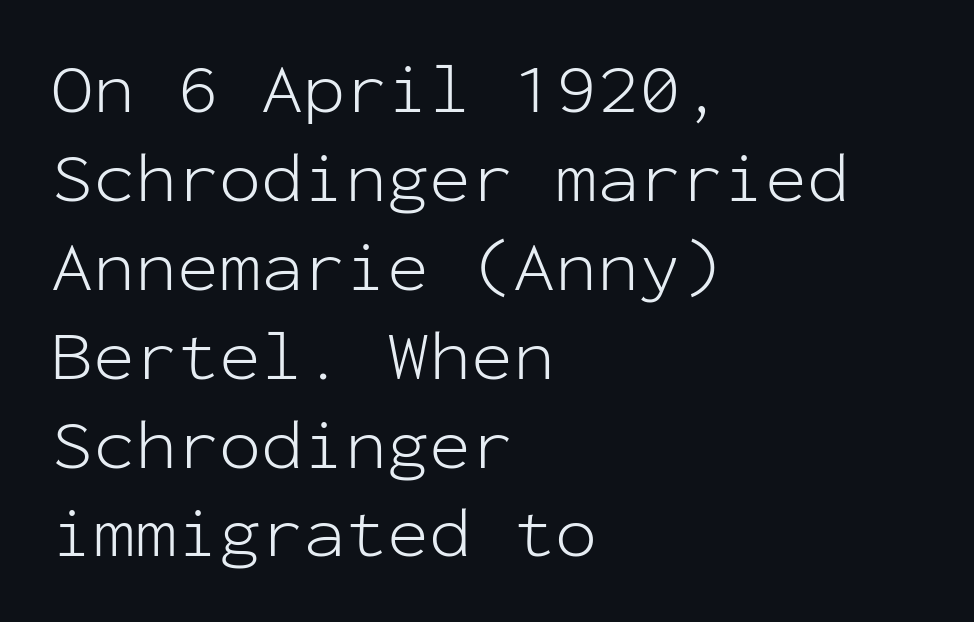
Q: Is the text bold? A: No.
Q: Is the text italic (slanted)? A: No, it is upright.
Q: Is the typeface a serif or a sans-serif typeface? A: Sans-serif.
Q: Is the text underlined? A: No.
Q: How is the paragraph aligned? A: Left-aligned.
Q: Is the spacing between letters normal or unusually wide? A: Normal.
Q: Is the spacing between lines tight, normal or loose? A: Normal.
Q: Width (condensed, normal, or wide)? A: Normal.
Q: Stroke contrast? A: Low.
Q: x-height? A: Medium.
Q: Monospaced? A: Yes.
